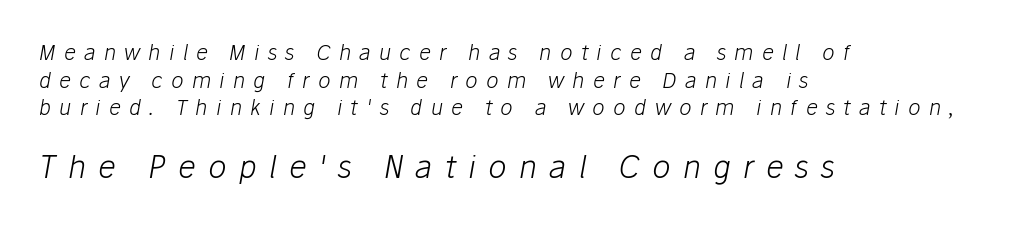
{"italic": "yes", "lean": "right", "slant_degrees": 10, "bold": "no", "weight": "light", "width": "normal", "stroke_contrast": "low", "x_height": "medium", "monospaced": "no", "underline": "no", "align": "left", "line_spacing": "normal", "line_spacing_ratio": 1.32, "letter_spacing": "wide", "letter_spacing_em": 0.39, "larger_block": "second", "size_ratio": 1.48, "glyph_px": 31}
